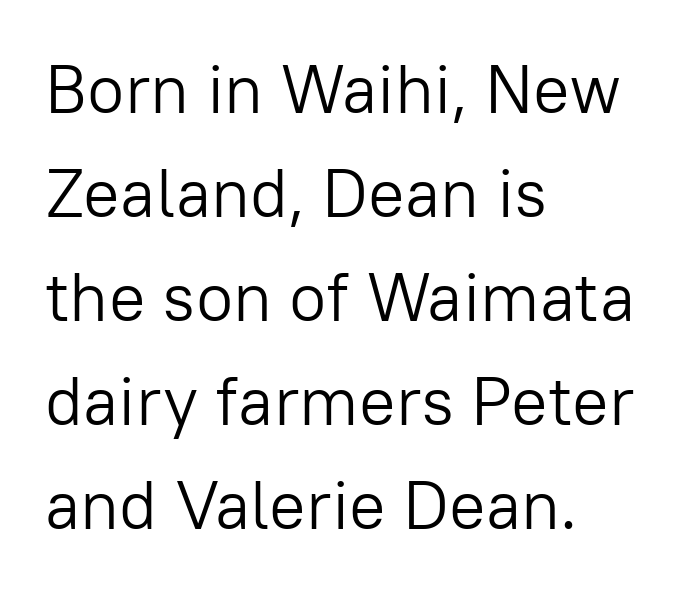
The letters sit at their default tracking, neither squeezed nor spread. A sans-serif font was chosen for this passage. Caption: face not bold, strokes unweighted. The face used here is proportionally spaced, like ordinary book or web type.
